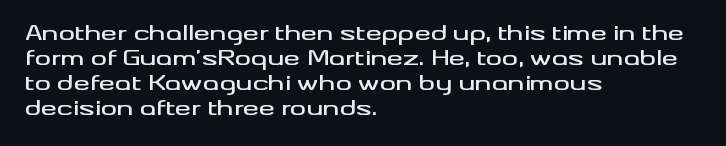
The image shows 20 px text type, upright; set left-aligned, normal line spacing (1.25x), normal letter spacing, not underlined.
